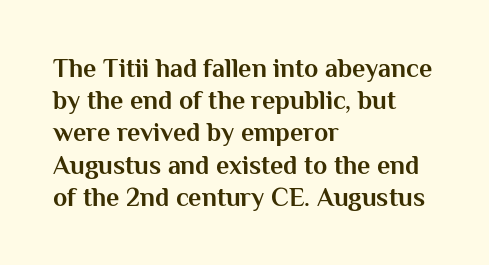
Q: Is the text bold? A: Yes.
Q: Is the text italic (slanted)? A: No, it is upright.
Q: Is the text underlined? A: No.
Q: How is the paragraph aligned? A: Left-aligned.
Q: Is the spacing between letters normal or unusually wide? A: Normal.
